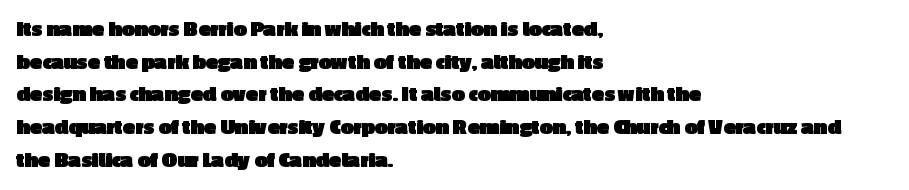
The image shows 23 px bold type, upright; set left-aligned, normal line spacing (1.42x), normal letter spacing, not underlined.
